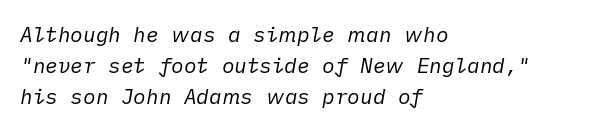
{"italic": "yes", "lean": "right", "slant_degrees": 10, "bold": "no", "underline": "no", "align": "left", "line_spacing": "normal", "line_spacing_ratio": 1.48, "letter_spacing": "normal", "letter_spacing_em": 0.0, "glyph_px": 21}
